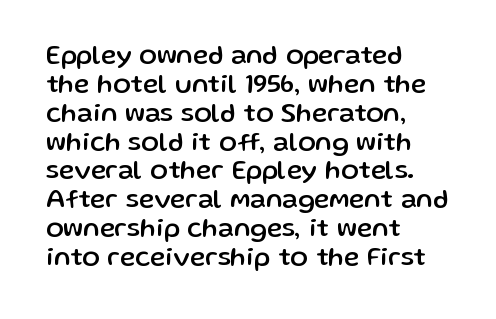
Tracking here is standard; glyphs follow each other at the usual distance. Successive baselines arrive quickly, one right under another. A roman cut, with each character standing at attention. Typeset ragged right — the left edge is the straight one.
